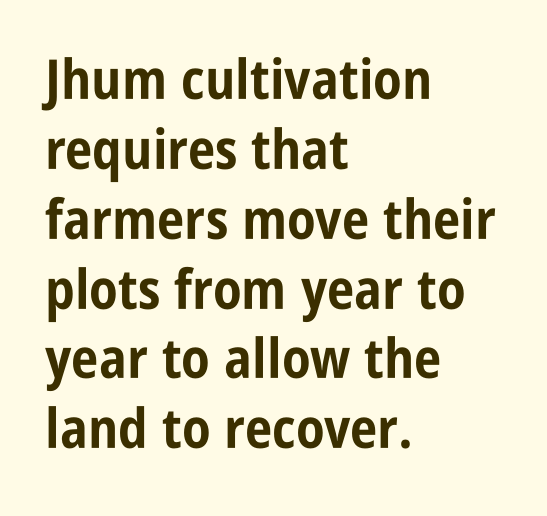
{"serif": "no", "italic": "no", "bold": "yes", "weight": "bold", "width": "condensed", "stroke_contrast": "low", "x_height": "large", "monospaced": "no", "underline": "no", "align": "left", "line_spacing": "normal", "line_spacing_ratio": 1.27, "letter_spacing": "normal", "letter_spacing_em": 0.0, "glyph_px": 55}
